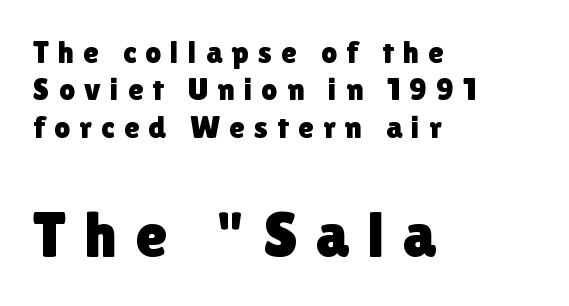
{"serif": "no", "italic": "no", "width": "normal", "stroke_contrast": "low", "x_height": "medium", "monospaced": "no", "underline": "no", "align": "left", "line_spacing_ratio": 1.17, "letter_spacing": "wide", "letter_spacing_em": 0.28, "larger_block": "second", "size_ratio": 2.03, "glyph_px": 65}
